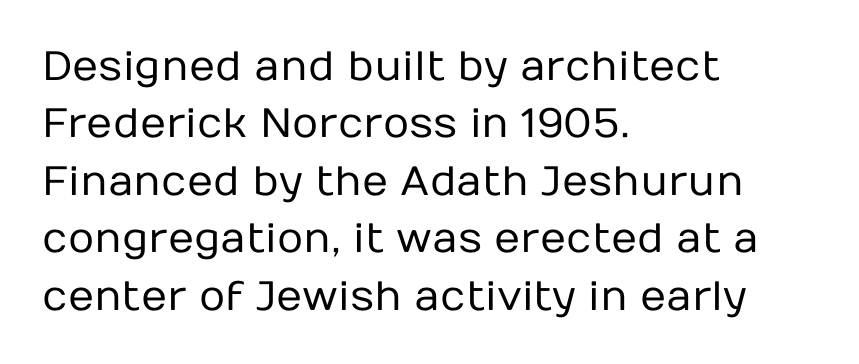
Q: Is the text bold? A: No.
Q: Is the text italic (slanted)? A: No, it is upright.
Q: Is the typeface a serif or a sans-serif typeface? A: Sans-serif.
Q: Is the text underlined? A: No.
Q: How is the paragraph aligned? A: Left-aligned.
Q: Is the spacing between letters normal or unusually wide? A: Normal.
Q: Is the spacing between lines tight, normal or loose? A: Normal.
Q: Width (condensed, normal, or wide)? A: Normal.
Q: Stroke contrast? A: Low.
Q: x-height? A: Medium.
Q: Monospaced? A: No.
